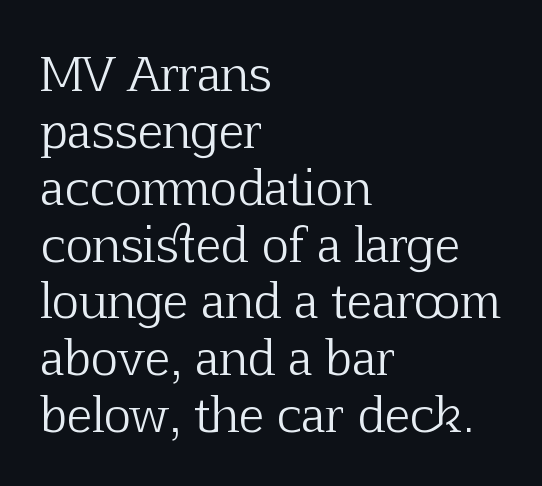
{"serif": "yes", "italic": "no", "bold": "no", "weight": "light", "width": "normal", "stroke_contrast": "low", "x_height": "medium", "monospaced": "no", "underline": "no", "align": "left", "line_spacing_ratio": 1.21, "letter_spacing": "normal", "letter_spacing_em": 0.0, "glyph_px": 47}
